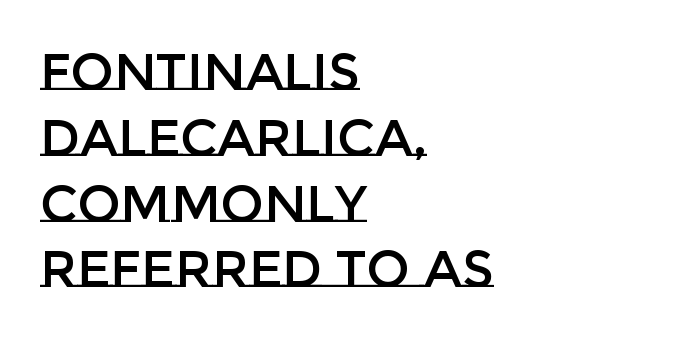
{"italic": "no", "width": "normal", "stroke_contrast": "low", "x_height": "large", "monospaced": "no", "underline": "no", "align": "left", "line_spacing": "normal", "line_spacing_ratio": 1.29, "letter_spacing": "normal", "letter_spacing_em": 0.0, "glyph_px": 51}
